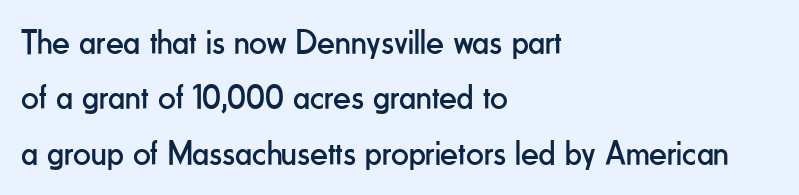
Letter spacing: default. Words float on clear page, feet unadorned. Teacher's note: observe the even left margin — that is flush-left alignment. To sum up the face: it is a sans, with no serifs. Posture: upright roman. The rendering uses a moderate line-height, typical for paragraphs.
